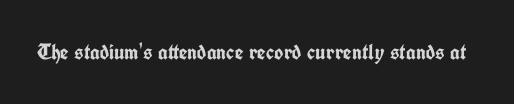
{"italic": "no", "bold": "yes", "underline": "no", "letter_spacing": "normal", "letter_spacing_em": 0.0, "glyph_px": 22}
